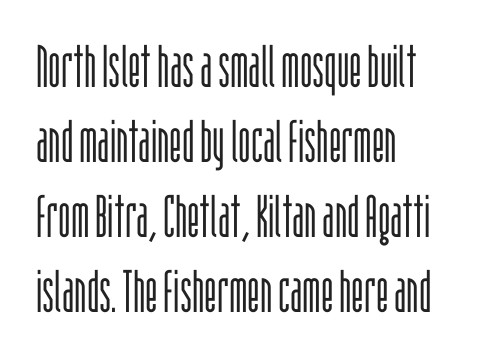
The image shows 59 px light, condensed sans-serif type, upright; set left-aligned, normal line spacing (1.27x), normal letter spacing, not underlined; low stroke contrast and a large x-height.
